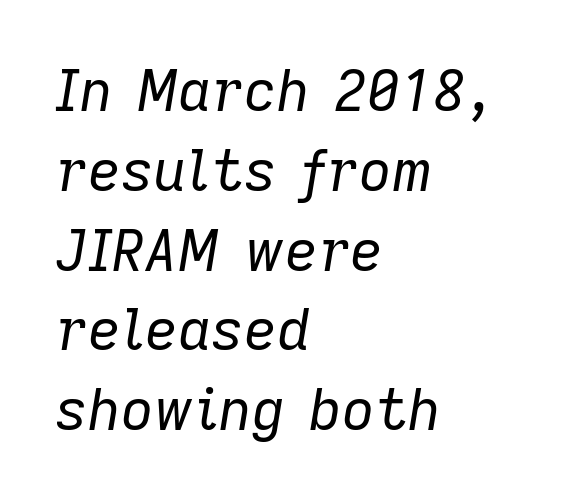
Q: Is the text bold? A: No.
Q: Is the text italic (slanted)? A: Yes, it leans right by about 9 degrees.
Q: Is the text underlined? A: No.
Q: How is the paragraph aligned? A: Left-aligned.
Q: Is the spacing between letters normal or unusually wide? A: Normal.
Q: Is the spacing between lines tight, normal or loose? A: Normal.
Q: Width (condensed, normal, or wide)? A: Normal.
Q: Stroke contrast? A: Low.
Q: x-height? A: Medium.
Q: Monospaced? A: No.
